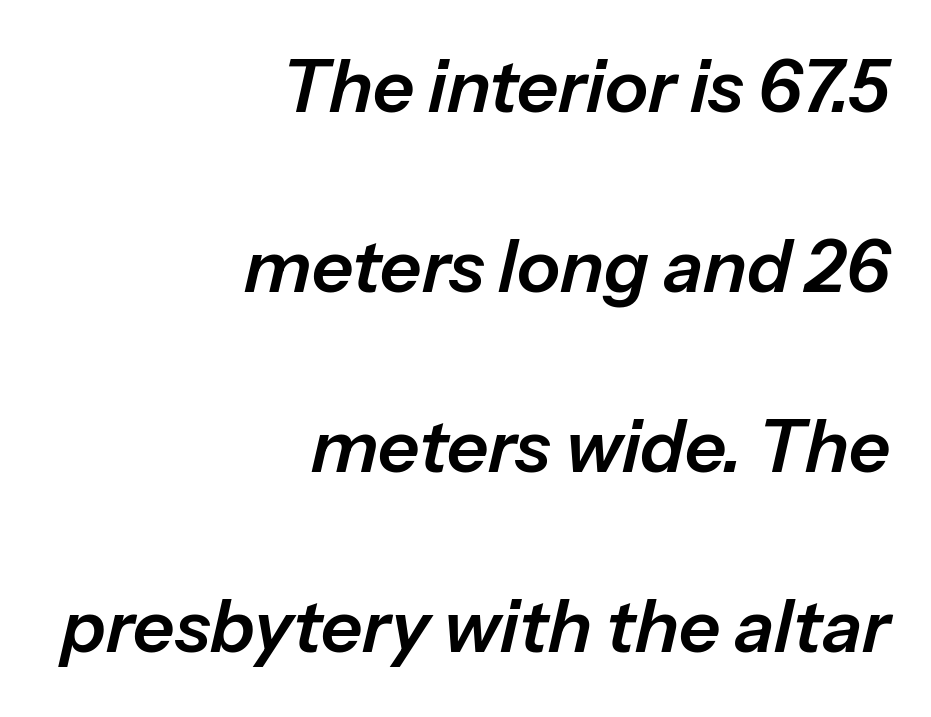
The image shows 72 px text type, italic (leaning right); set right-aligned, loose line spacing (2.5x), normal letter spacing, not underlined; low stroke contrast and a medium x-height.
